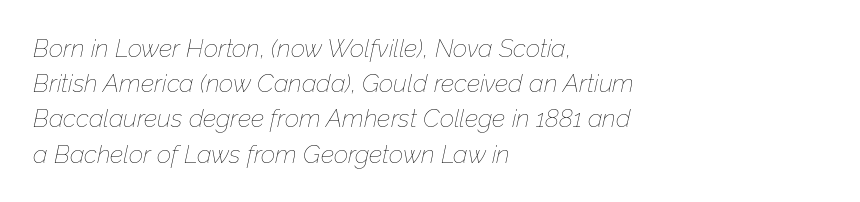
Quick note: italic. The foot of each line stays bare and open. Alignment: flush left. Heaviness? Minimal to ordinary, like unemphasized prose. Baseline-to-baseline distance is the conventional proportion of letter height. The line texture is even and compact thanks to regular tracking.
